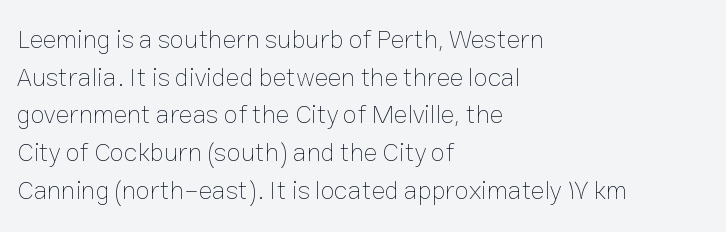
The image shows 26 px text type, upright; set left-aligned, normal line spacing (1.45x), normal letter spacing, not underlined.
